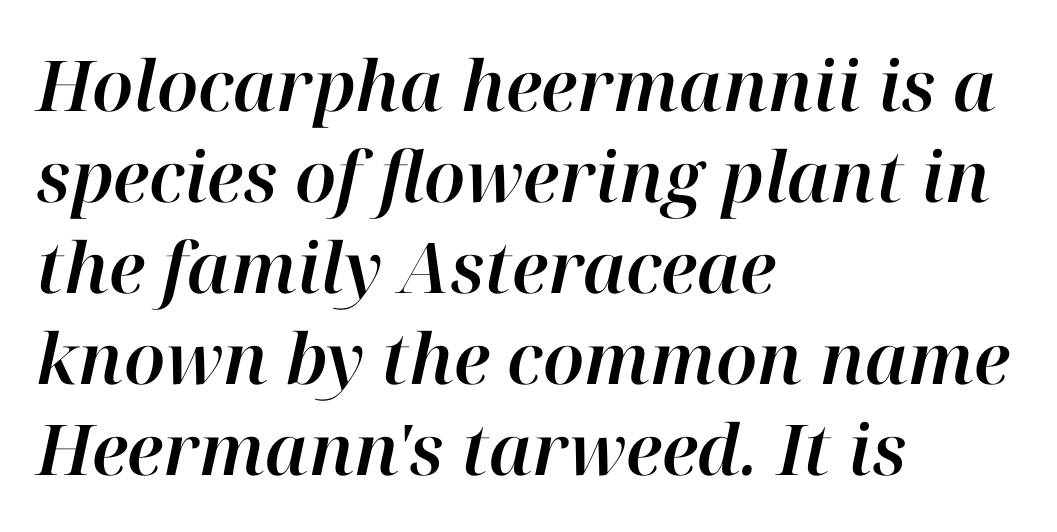
A typesetter would call this proportional, since set widths differ per character. Teacher's note: observe the even left margin — that is flush-left alignment. The baseline area is clear. Nothing unusual about the tracking: characters are spaced as the font intends. The text carries the slant typical of an italic or oblique font. The vertical gap from one line to the next is medium.
